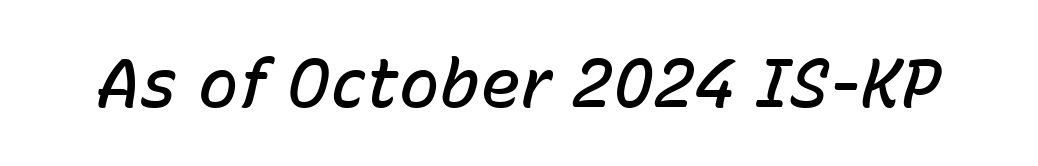
Q: Is the text bold? A: Semi-bold.
Q: Is the text italic (slanted)? A: Yes, it leans right by about 15 degrees.
Q: Is the text underlined? A: No.
Q: Is the spacing between letters normal or unusually wide? A: Normal.
Q: Width (condensed, normal, or wide)? A: Normal.
Q: Stroke contrast? A: Low.
Q: x-height? A: Medium.
Q: Monospaced? A: No.
